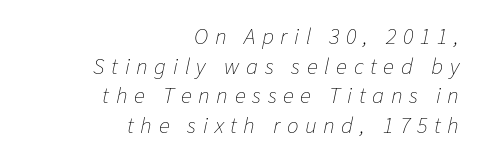
The image shows 23 px text type, italic (leaning right); set right-aligned, normal line spacing (1.29x), unusually wide letter spacing (+0.29 em), not underlined.
